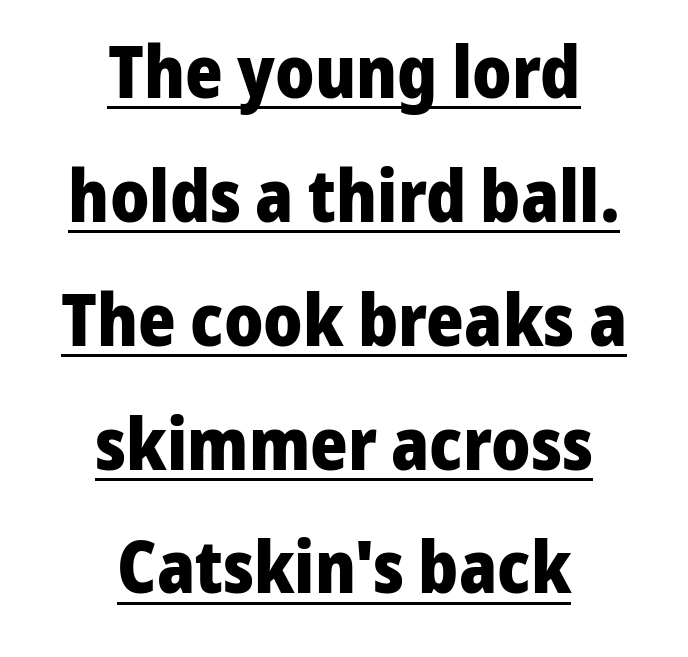
{"serif": "no", "italic": "no", "bold": "yes", "weight": "heavy", "width": "normal", "stroke_contrast": "low", "x_height": "medium", "monospaced": "no", "underline": "yes", "align": "center", "line_spacing_ratio": 1.72, "letter_spacing": "normal", "letter_spacing_em": 0.0, "glyph_px": 72}
